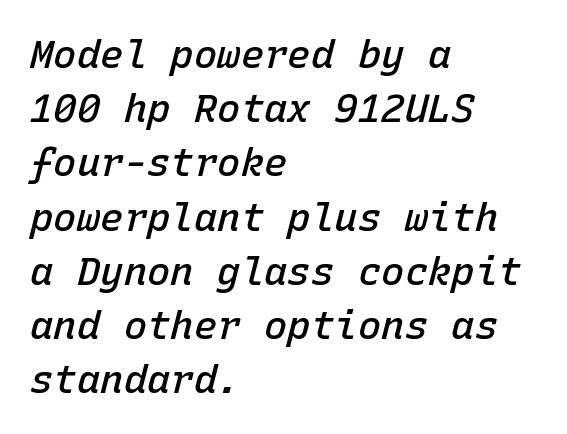
The image shows 39 px semibold type, italic (leaning right), monospaced; set left-aligned, normal line spacing (1.39x), normal letter spacing, not underlined; low stroke contrast and a medium x-height.
